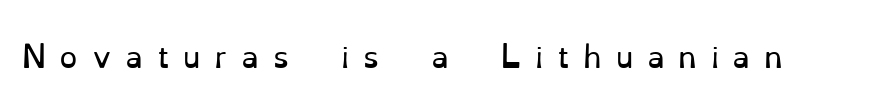
Q: Is the text bold? A: No.
Q: Is the text italic (slanted)? A: No, it is upright.
Q: Is the typeface a serif or a sans-serif typeface? A: Serif.
Q: Is the text underlined? A: No.
Q: Is the spacing between letters normal or unusually wide? A: Unusually wide.
Q: Width (condensed, normal, or wide)? A: Normal.
Q: Stroke contrast? A: Low.
Q: x-height? A: Small.
Q: Monospaced? A: No.
